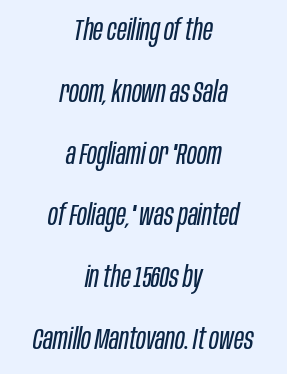
A student would call this center alignment; a typographer would say set centered. Words appear dense and cohesive because spacing is normal. Line spacing here is loose. You could not count columns in this text — the font is proportionally spaced.
